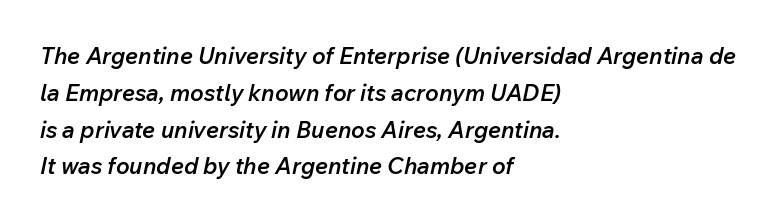
Q: Is the text bold? A: Semi-bold.
Q: Is the text italic (slanted)? A: Yes, it leans right by about 12 degrees.
Q: Is the text underlined? A: No.
Q: How is the paragraph aligned? A: Left-aligned.
Q: Is the spacing between letters normal or unusually wide? A: Normal.
Q: Is the spacing between lines tight, normal or loose? A: Normal.
